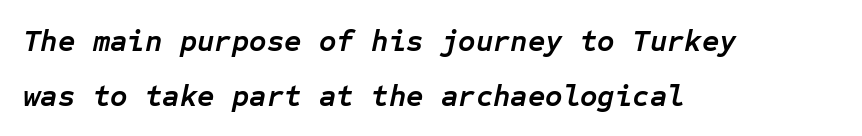
Q: Is the text bold? A: Yes.
Q: Is the text italic (slanted)? A: Yes, it leans right by about 12 degrees.
Q: Is the text underlined? A: No.
Q: How is the paragraph aligned? A: Left-aligned.
Q: Is the spacing between letters normal or unusually wide? A: Normal.
Q: Width (condensed, normal, or wide)? A: Normal.
Q: Stroke contrast? A: Low.
Q: x-height? A: Medium.
Q: Monospaced? A: Yes.
